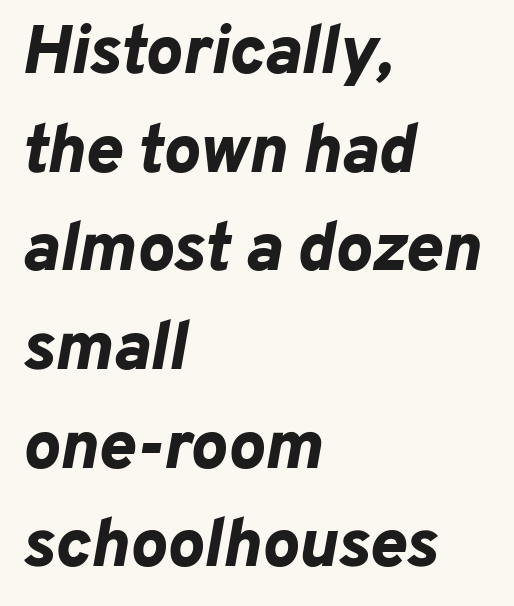
The image shows 69 px bold type, italic (leaning right); set left-aligned, normal line spacing (1.43x), normal letter spacing, not underlined; low stroke contrast and a medium x-height.
